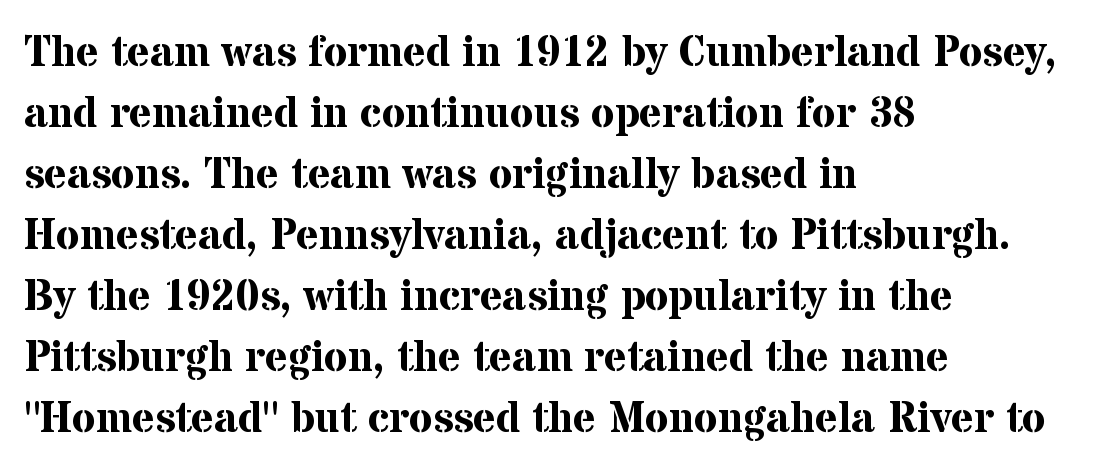
Q: Is the text bold? A: Yes.
Q: Is the text italic (slanted)? A: No, it is upright.
Q: Is the typeface a serif or a sans-serif typeface? A: Serif.
Q: Is the text underlined? A: No.
Q: How is the paragraph aligned? A: Left-aligned.
Q: Is the spacing between letters normal or unusually wide? A: Normal.
Q: Is the spacing between lines tight, normal or loose? A: Normal.
Q: Width (condensed, normal, or wide)? A: Normal.
Q: Stroke contrast? A: Medium.
Q: x-height? A: Medium.
Q: Monospaced? A: No.
